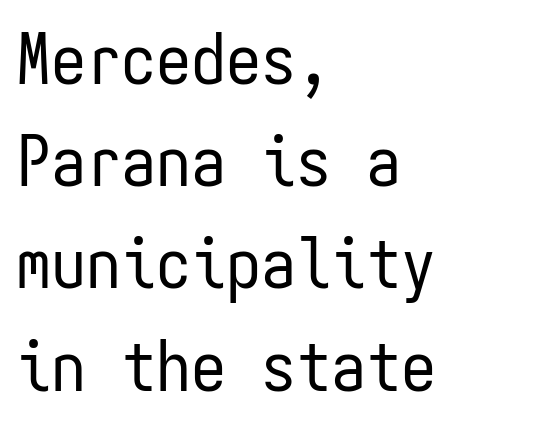
{"serif": "no", "italic": "no", "bold": "no", "weight": "regular", "width": "condensed", "stroke_contrast": "low", "x_height": "medium", "monospaced": "yes", "underline": "no", "align": "left", "line_spacing": "normal", "line_spacing_ratio": 1.46, "letter_spacing": "normal", "letter_spacing_em": 0.0, "glyph_px": 70}
